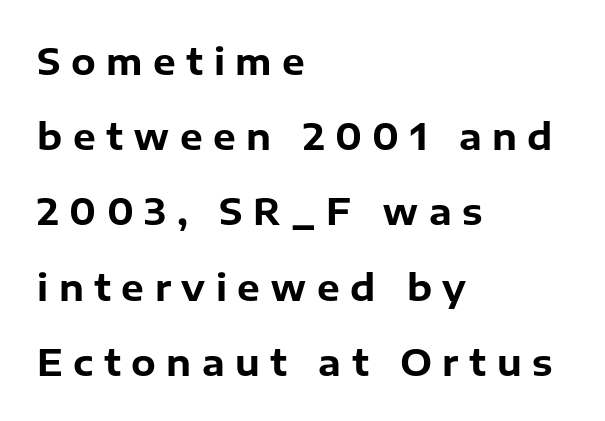
Q: Is the text bold? A: Yes.
Q: Is the text italic (slanted)? A: No, it is upright.
Q: Is the typeface a serif or a sans-serif typeface? A: Sans-serif.
Q: Is the text underlined? A: No.
Q: How is the paragraph aligned? A: Left-aligned.
Q: Is the spacing between letters normal or unusually wide? A: Unusually wide.
Q: Is the spacing between lines tight, normal or loose? A: Loose.
Q: Width (condensed, normal, or wide)? A: Normal.
Q: Stroke contrast? A: Low.
Q: x-height? A: Medium.
Q: Monospaced? A: No.
